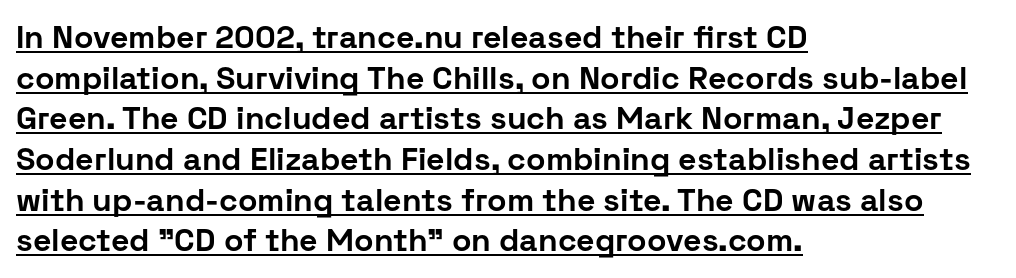
{"serif": "no", "italic": "no", "bold": "yes", "weight": "bold", "width": "normal", "stroke_contrast": "low", "x_height": "medium", "monospaced": "no", "underline": "yes", "align": "left", "line_spacing": "normal", "line_spacing_ratio": 1.27, "letter_spacing": "normal", "letter_spacing_em": 0.0, "glyph_px": 32}
